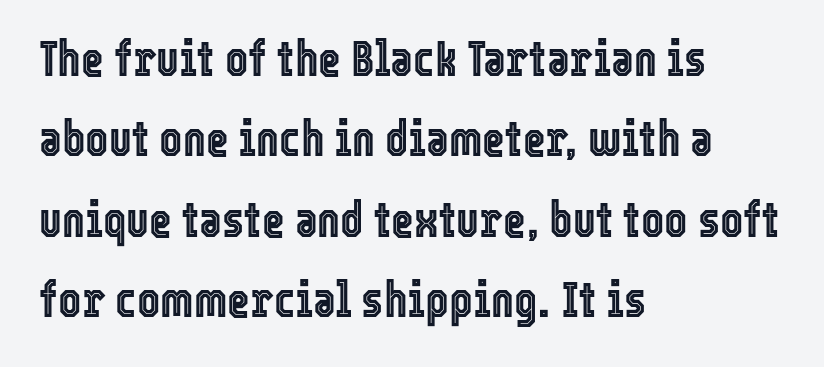
The image shows 49 px condensed type, upright; set left-aligned, normal line spacing (1.64x), normal letter spacing, not underlined; a medium x-height.
